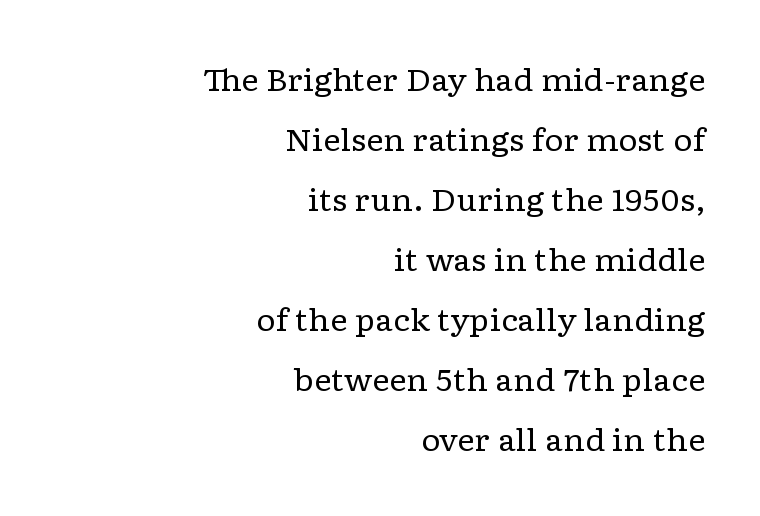
The image shows 30 px regular-weight, wide serif type, upright; set right-aligned, loose line spacing (2.0x), normal letter spacing, not underlined; low stroke contrast and a medium x-height.
